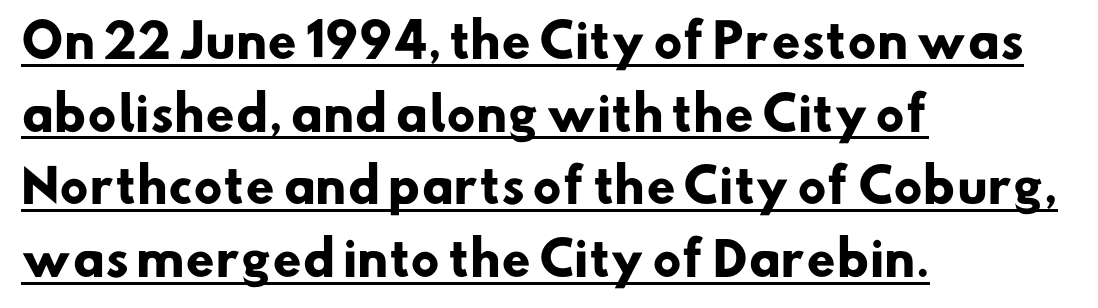
The image shows 46 px heavy sans-serif type; set left-aligned, normal line spacing (1.58x), normal letter spacing, underlined; low stroke contrast and a small x-height.
